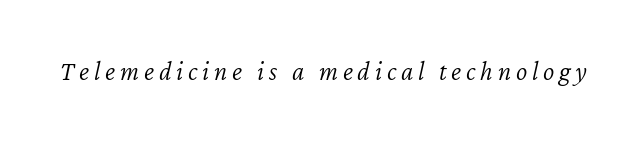
The image shows 27 px text type, italic (leaning right); set not underlined.
